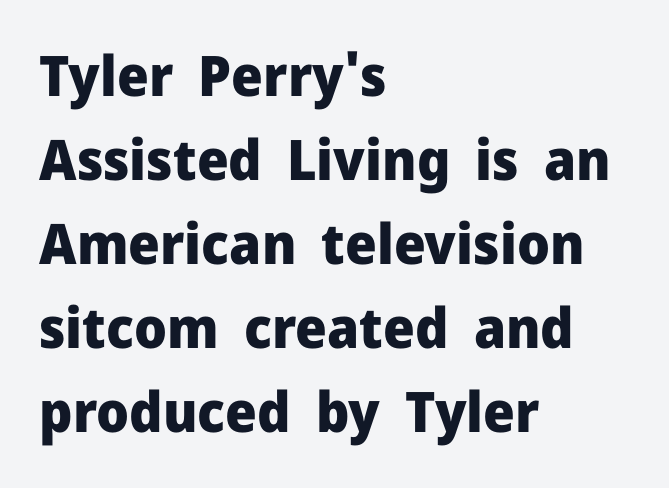
{"serif": "no", "italic": "no", "bold": "yes", "weight": "heavy", "width": "normal", "stroke_contrast": "low", "x_height": "medium", "monospaced": "no", "underline": "no", "align": "left", "line_spacing": "normal", "line_spacing_ratio": 1.5, "letter_spacing": "normal", "letter_spacing_em": 0.0, "glyph_px": 56}
